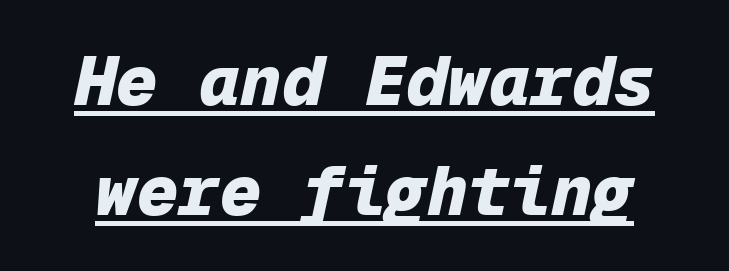
{"italic": "yes", "lean": "right", "slant_degrees": 12, "bold": "yes", "weight": "heavy", "width": "normal", "stroke_contrast": "low", "x_height": "medium", "monospaced": "yes", "underline": "yes", "line_spacing": "normal", "line_spacing_ratio": 1.59, "letter_spacing": "normal", "letter_spacing_em": 0.0, "glyph_px": 69}
